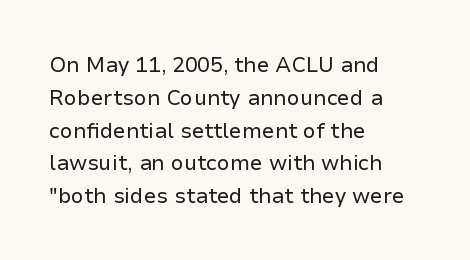
Upright lettering throughout. The rows are spaced the way most documents space them. These lines stack with their left ends in a neat column. The space beneath each line is pristine and unruled. This sample uses plain, unmodified letter spacing. Stem width sits at or under what a default text font uses.
